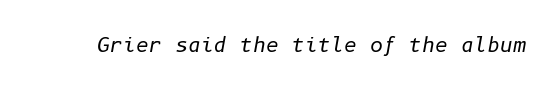
{"italic": "yes", "lean": "right", "slant_degrees": 10, "bold": "no", "underline": "no", "letter_spacing": "normal", "letter_spacing_em": 0.0, "glyph_px": 20}
